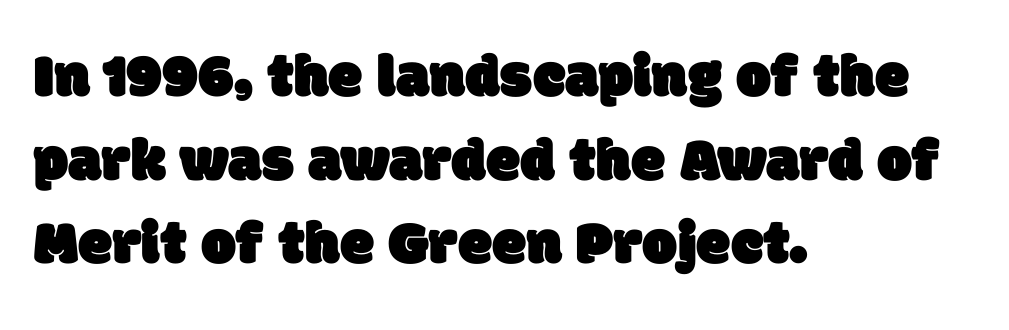
Q: Is the typeface a serif or a sans-serif typeface? A: Sans-serif.
Q: Is the text underlined? A: No.
Q: How is the paragraph aligned? A: Left-aligned.
Q: Is the spacing between letters normal or unusually wide? A: Normal.
Q: Is the spacing between lines tight, normal or loose? A: Normal.
Q: Width (condensed, normal, or wide)? A: Normal.
Q: Stroke contrast? A: Low.
Q: x-height? A: Large.
Q: Monospaced? A: No.
